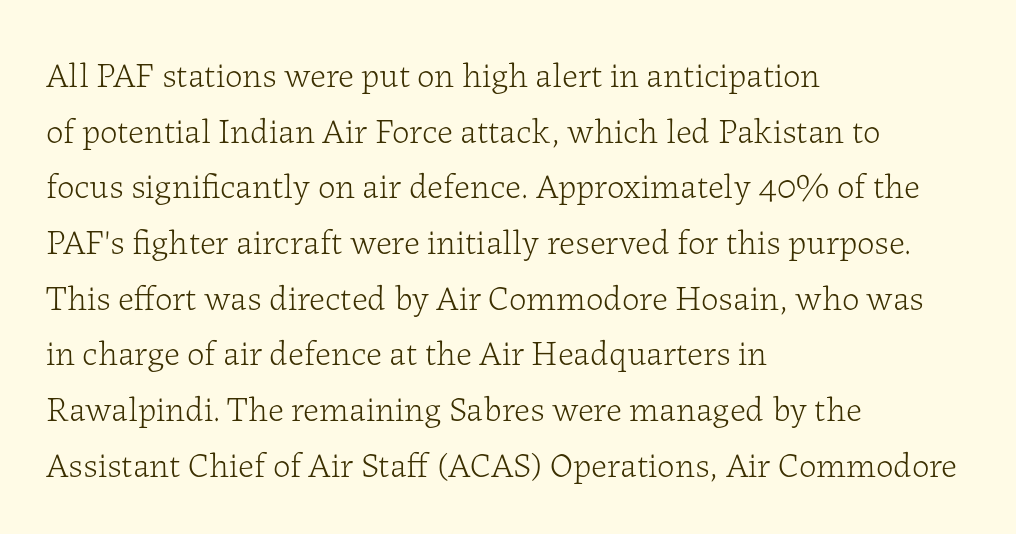
{"serif": "yes", "italic": "no", "bold": "no", "weight": "light", "width": "normal", "stroke_contrast": "low", "x_height": "medium", "monospaced": "no", "underline": "no", "align": "left", "line_spacing": "normal", "line_spacing_ratio": 1.59, "letter_spacing": "normal", "letter_spacing_em": 0.0, "glyph_px": 35}
